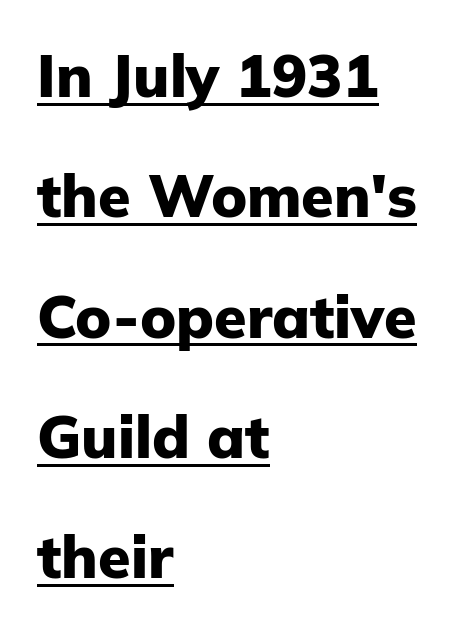
{"serif": "no", "italic": "no", "bold": "yes", "weight": "heavy", "width": "normal", "stroke_contrast": "low", "x_height": "medium", "monospaced": "no", "underline": "yes", "align": "left", "line_spacing": "loose", "line_spacing_ratio": 2.04, "letter_spacing": "normal", "letter_spacing_em": 0.0, "glyph_px": 59}
